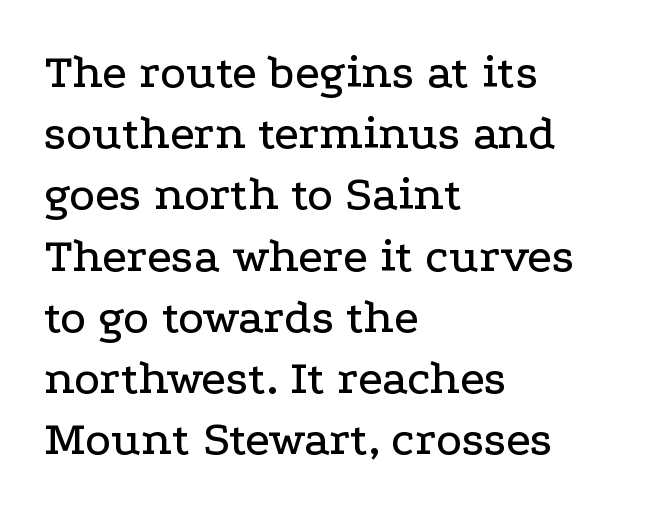
The rendering uses a moderate line-height, typical for paragraphs. The string is rendered with underlining switched off. Short note: letters normally spaced. A typesetter would call this proportional, since set widths differ per character. Little horizontal feet cap the strokes, marking this as serif type. A roman cut, with each character standing at attention.
